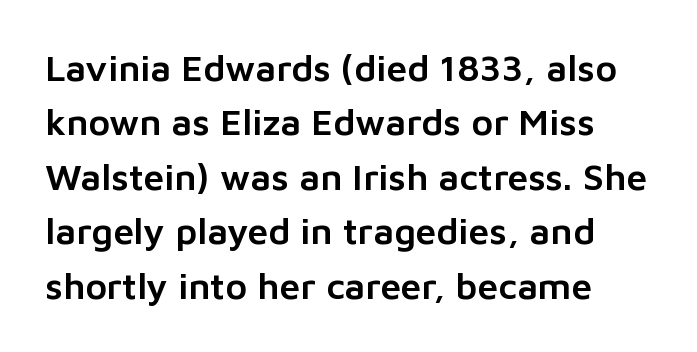
Q: Is the text italic (slanted)? A: No, it is upright.
Q: Is the typeface a serif or a sans-serif typeface? A: Sans-serif.
Q: Is the text underlined? A: No.
Q: Is the spacing between letters normal or unusually wide? A: Normal.
Q: Is the spacing between lines tight, normal or loose? A: Normal.
Q: Width (condensed, normal, or wide)? A: Normal.
Q: Stroke contrast? A: Low.
Q: x-height? A: Medium.
Q: Monospaced? A: No.
